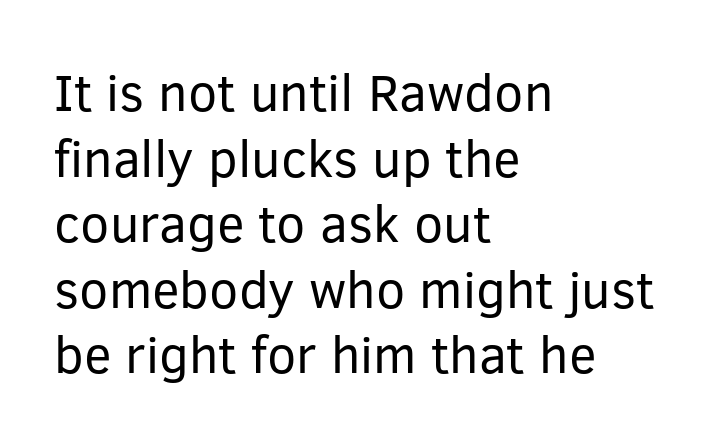
Is this a sans? Yes — the strokes have no serifs. Visually the block forms a straight wall on the left and a jagged coastline on the right. Check the space under the baseline: it is left empty. No chunkiness to these letters — they're not bold. The letters advance in unequal steps, a hallmark of proportional type.
